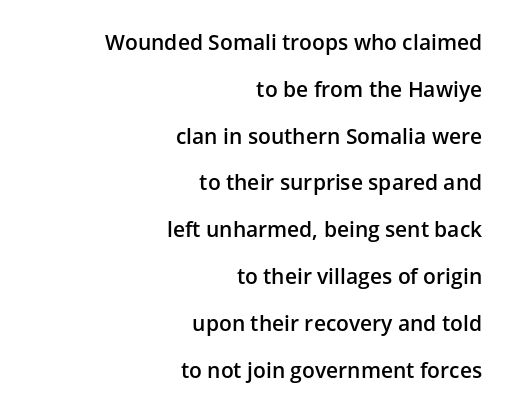
Q: Is the text bold? A: Semi-bold.
Q: Is the text italic (slanted)? A: No, it is upright.
Q: Is the text underlined? A: No.
Q: How is the paragraph aligned? A: Right-aligned.
Q: Is the spacing between letters normal or unusually wide? A: Normal.
Q: Is the spacing between lines tight, normal or loose? A: Loose.
